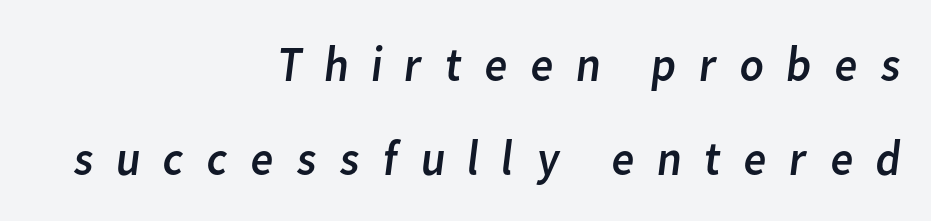
{"serif": "no", "bold": "no", "weight": "regular", "width": "normal", "stroke_contrast": "low", "x_height": "medium", "monospaced": "no", "underline": "no", "align": "right", "line_spacing_ratio": 1.89, "letter_spacing": "wide", "letter_spacing_em": 0.41, "glyph_px": 50}
